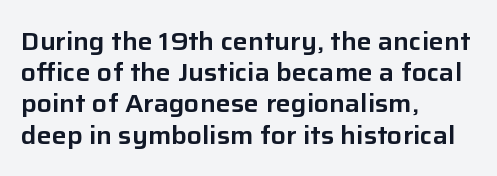
{"italic": "no", "underline": "no", "align": "left", "line_spacing": "normal", "line_spacing_ratio": 1.25, "letter_spacing": "normal", "letter_spacing_em": 0.0, "glyph_px": 25}
